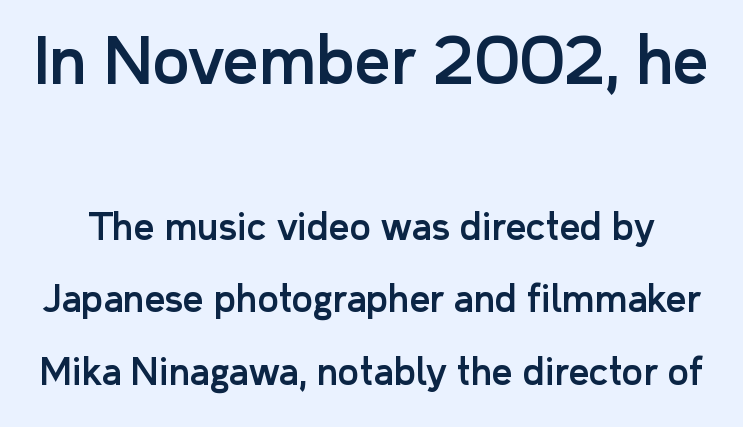
Q: Is the text italic (slanted)? A: No, it is upright.
Q: Is the typeface a serif or a sans-serif typeface? A: Sans-serif.
Q: Is the text underlined? A: No.
Q: Is the spacing between letters normal or unusually wide? A: Normal.
Q: Is the spacing between lines tight, normal or loose? A: Loose.
Q: Which block of text is set in a larger size, the first (top) or the second (bottom)? A: The first (top) one.
Q: Width (condensed, normal, or wide)? A: Normal.
Q: Stroke contrast? A: Low.
Q: x-height? A: Medium.
Q: Monospaced? A: No.
